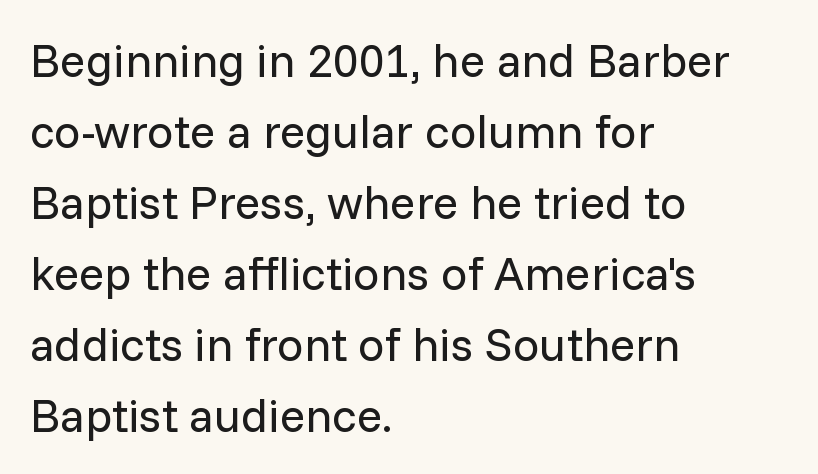
{"serif": "no", "italic": "no", "bold": "no", "weight": "regular", "width": "normal", "stroke_contrast": "low", "x_height": "medium", "monospaced": "no", "underline": "no", "align": "left", "line_spacing": "normal", "line_spacing_ratio": 1.51, "letter_spacing": "normal", "letter_spacing_em": 0.0, "glyph_px": 47}
